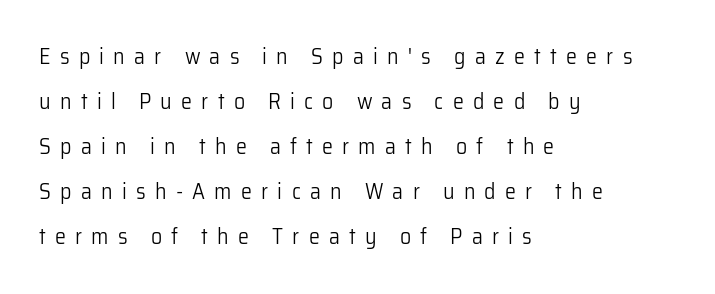
{"italic": "no", "bold": "no", "underline": "no", "align": "left", "line_spacing": "loose", "line_spacing_ratio": 2.05, "letter_spacing": "wide", "letter_spacing_em": 0.42, "glyph_px": 22}
